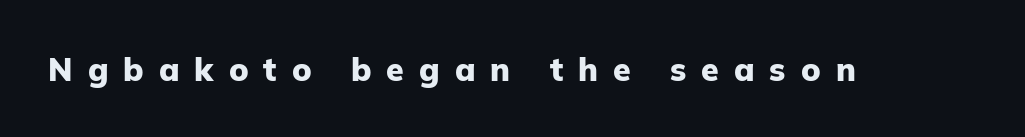
The image shows 32 px heavy sans-serif type, upright; set unusually wide letter spacing (+0.47 em), not underlined; low stroke contrast and a medium x-height.
